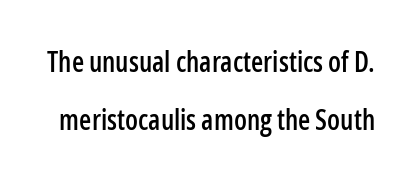
The image shows 28 px condensed sans-serif type, upright; set loose line spacing (2.07x), normal letter spacing, not underlined; low stroke contrast and a medium x-height.
